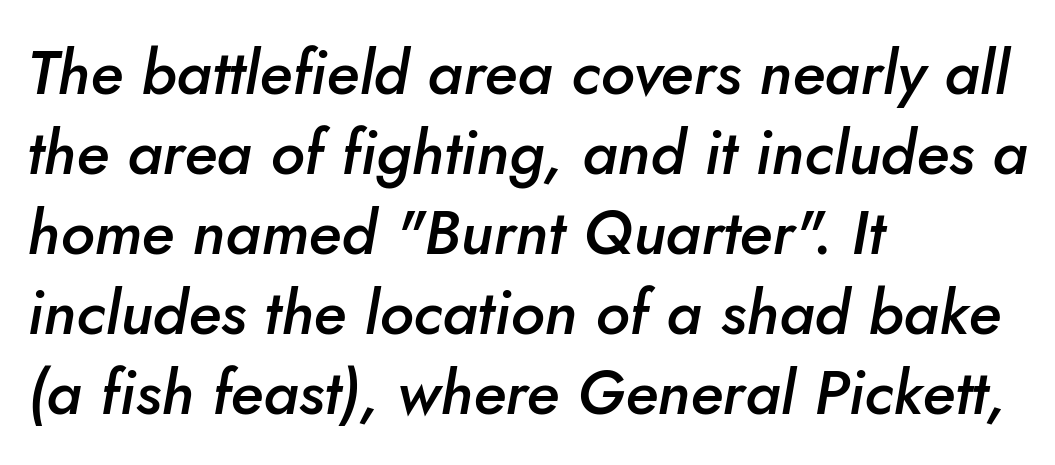
Q: Is the text bold? A: Semi-bold.
Q: Is the text italic (slanted)? A: Yes, it leans right by about 10 degrees.
Q: Is the text underlined? A: No.
Q: How is the paragraph aligned? A: Left-aligned.
Q: Is the spacing between letters normal or unusually wide? A: Normal.
Q: Is the spacing between lines tight, normal or loose? A: Normal.
Q: Width (condensed, normal, or wide)? A: Normal.
Q: Stroke contrast? A: Low.
Q: x-height? A: Small.
Q: Monospaced? A: No.
